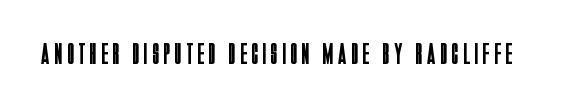
A light-to-regular cut is what we see here. Every character sits straight up, as roman type does. The passage shown is not underscored anywhere. The text was rendered using a sans face with plain stroke endings. A typesetter would call this proportional, since set widths differ per character.
